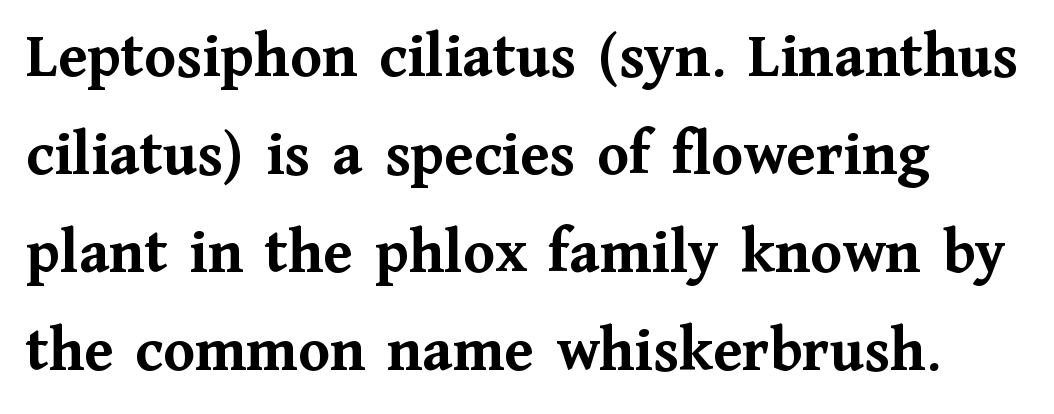
This is heavy type, rendered in bold. The rendering uses a moderate line-height, typical for paragraphs. A typesetter would call this proportional, since set widths differ per character. Descender tails drop into unmarked territory.
